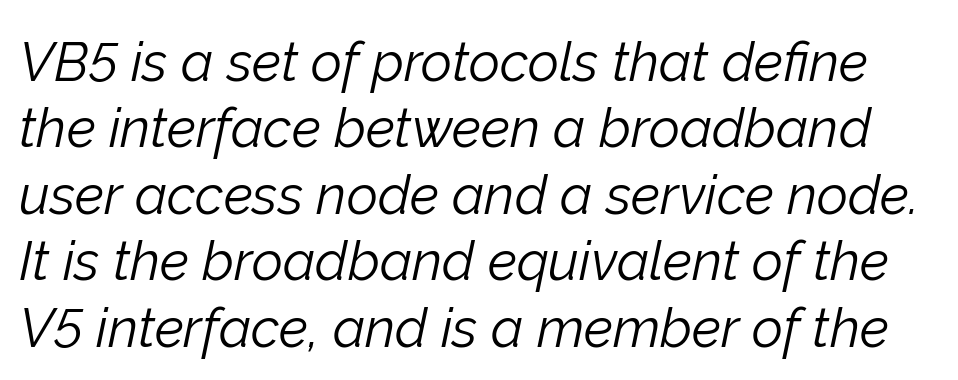
{"italic": "yes", "lean": "right", "slant_degrees": 12, "bold": "no", "weight": "light", "width": "normal", "stroke_contrast": "low", "x_height": "medium", "monospaced": "no", "underline": "no", "line_spacing_ratio": 1.23, "letter_spacing": "normal", "letter_spacing_em": 0.0, "glyph_px": 54}
